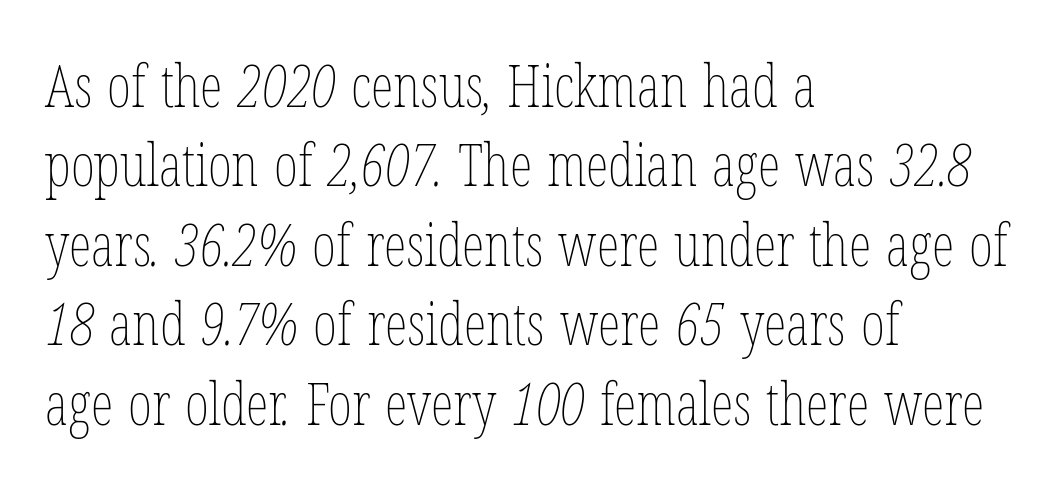
A clean baseline with only descenders dipping below it. Horizontal bands of white between lines are of average thickness. A student would call this left alignment; a typographer would say flush left, rag right. Does extra space separate the letters? No, they use regular spacing. Looks like regular typesetting: each glyph gets only the width it needs.
